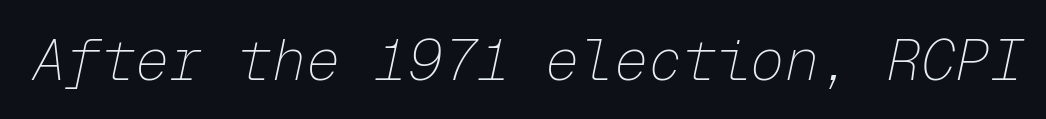
Q: Is the text bold? A: No.
Q: Is the text italic (slanted)? A: Yes, it leans right by about 12 degrees.
Q: Is the text underlined? A: No.
Q: Is the spacing between letters normal or unusually wide? A: Normal.
Q: Width (condensed, normal, or wide)? A: Normal.
Q: Stroke contrast? A: Low.
Q: x-height? A: Medium.
Q: Monospaced? A: Yes.
